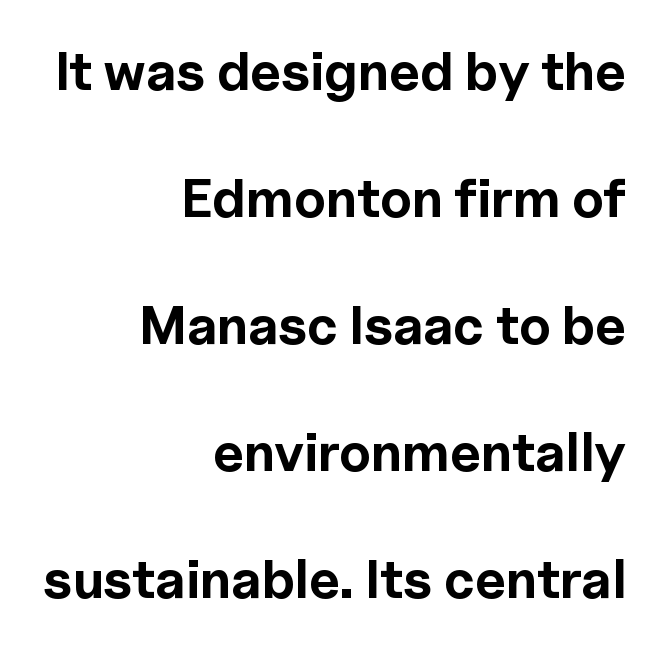
{"serif": "no", "italic": "no", "bold": "yes", "weight": "bold", "width": "normal", "x_height": "medium", "monospaced": "no", "underline": "no", "align": "right", "line_spacing": "loose", "line_spacing_ratio": 2.35, "letter_spacing": "normal", "letter_spacing_em": 0.0, "glyph_px": 54}
